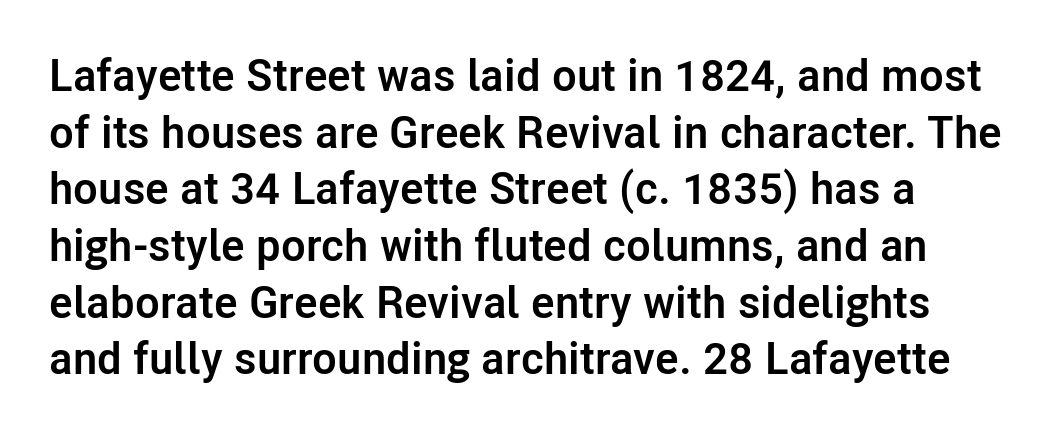
Rule under the text: the space is simply empty. The sample has been set heavy, in full bold. Observe the ordinary spacing: letters are neighbours, not strangers. If you drew a line through each stem, it would be perfectly vertical.
